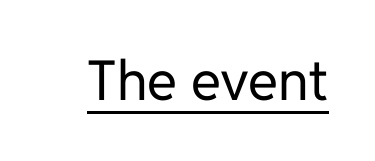
The image shows 55 px regular-weight sans-serif type, upright; set normal letter spacing, underlined; low stroke contrast and a medium x-height.
